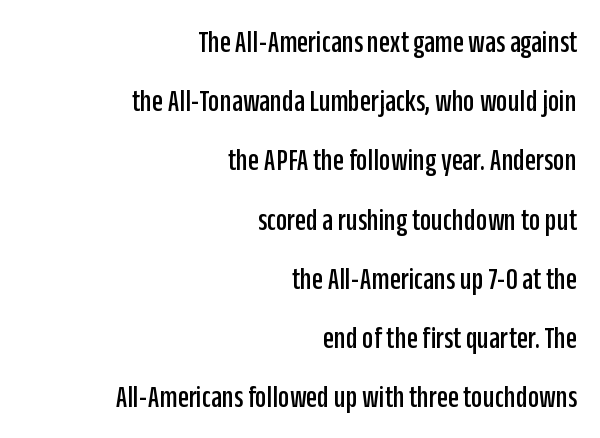
{"serif": "no", "italic": "no", "width": "condensed", "stroke_contrast": "low", "x_height": "large", "monospaced": "no", "underline": "no", "align": "right", "line_spacing_ratio": 1.85, "letter_spacing": "normal", "letter_spacing_em": 0.0, "glyph_px": 32}
